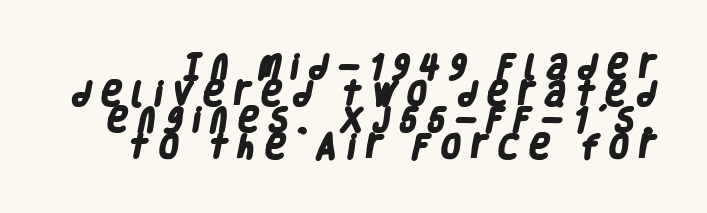
Q: Is the text bold? A: Yes.
Q: Is the text underlined? A: No.
Q: Is the spacing between letters normal or unusually wide? A: Unusually wide.
Q: Is the spacing between lines tight, normal or loose? A: Tight.
